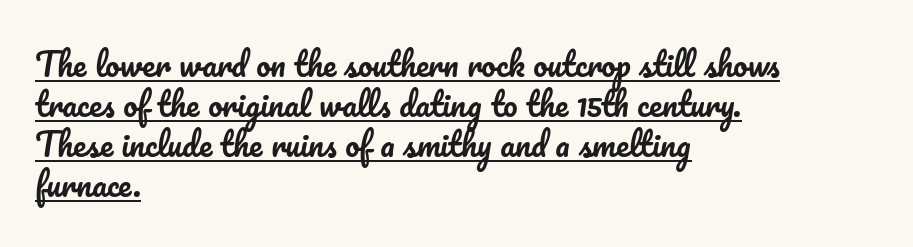
The image shows 32 px text type; set left-aligned, normal line spacing (1.25x), normal letter spacing, underlined; low stroke contrast and a small x-height.
